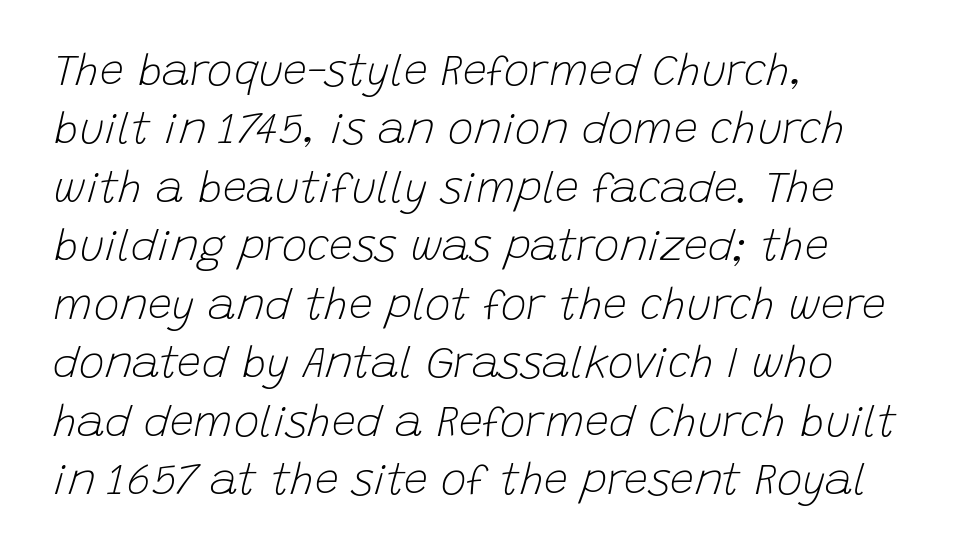
{"italic": "yes", "lean": "right", "slant_degrees": 15, "bold": "no", "weight": "light", "width": "normal", "stroke_contrast": "low", "x_height": "large", "monospaced": "no", "underline": "no", "align": "left", "line_spacing": "normal", "line_spacing_ratio": 1.36, "letter_spacing": "normal", "letter_spacing_em": 0.0, "glyph_px": 43}
